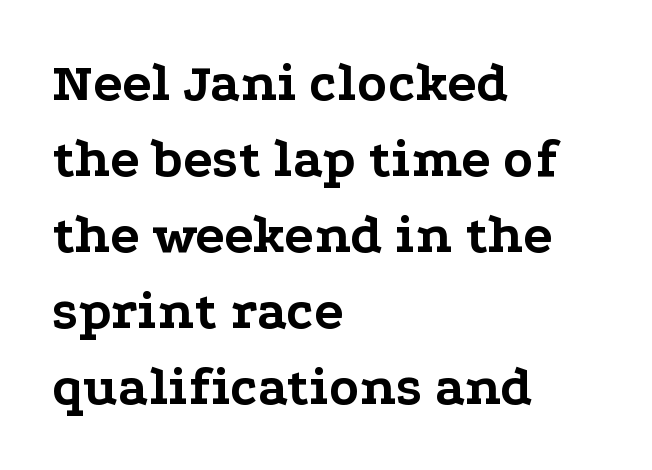
{"serif": "yes", "italic": "no", "bold": "yes", "weight": "bold", "width": "wide", "stroke_contrast": "low", "x_height": "medium", "monospaced": "no", "underline": "no", "align": "left", "line_spacing": "normal", "line_spacing_ratio": 1.38, "letter_spacing": "normal", "letter_spacing_em": 0.0, "glyph_px": 55}
